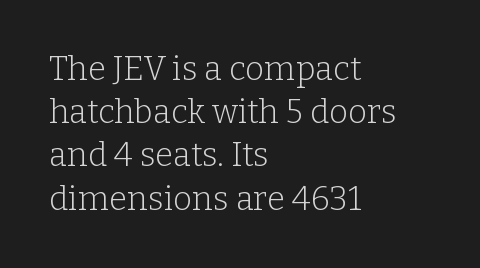
The rendering shows small feet on the letterforms — a serif design. A classic flush-left, rag-right setting is used for this passage. A typesetter would call this proportional, since set widths differ per character. Weight: in the light-to-regular range. The face used here is rendered with its standard letterfit. Clear beneath every line of the passage.
